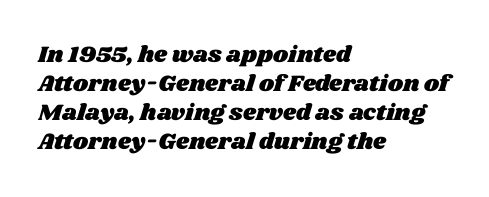
Glyph-to-glyph distance matches everyday printed text. Short and long lines alike share a common starting point at left. Check the space under the baseline: it is left empty. These lines sit exactly where default settings would place them.
